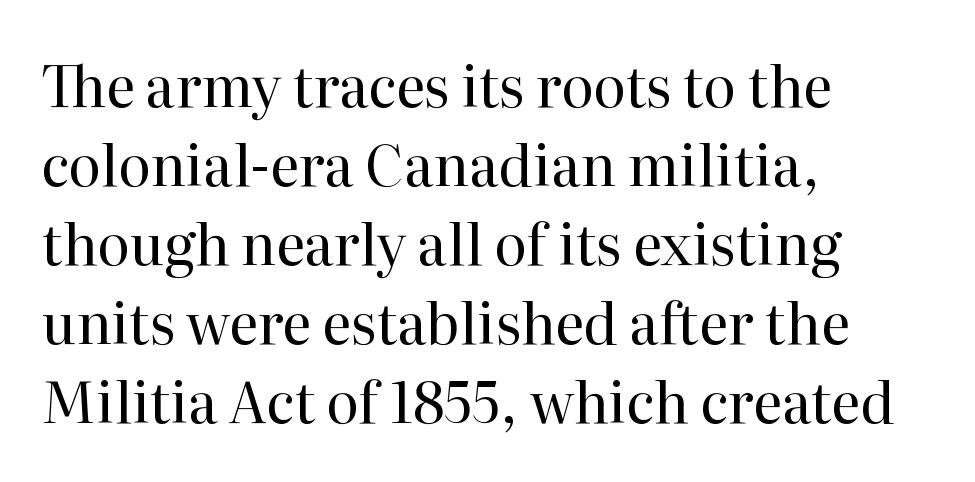
The image shows 56 px regular-weight serif type, upright; set left-aligned, normal line spacing (1.41x), normal letter spacing, not underlined; high stroke contrast and a medium x-height.
